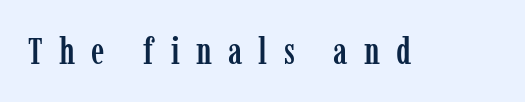
A bare baseline throughout the passage. Think of a printed novel: that variable character pitch is what you see here. The rendering shows small feet on the letterforms — a serif design. The letters stand straight up with perfectly vertical stems.
